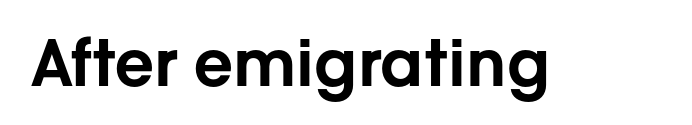
Q: Is the text italic (slanted)? A: No, it is upright.
Q: Is the typeface a serif or a sans-serif typeface? A: Sans-serif.
Q: Is the text underlined? A: No.
Q: Is the spacing between letters normal or unusually wide? A: Normal.
Q: Width (condensed, normal, or wide)? A: Normal.
Q: Stroke contrast? A: Low.
Q: x-height? A: Medium.
Q: Monospaced? A: No.
